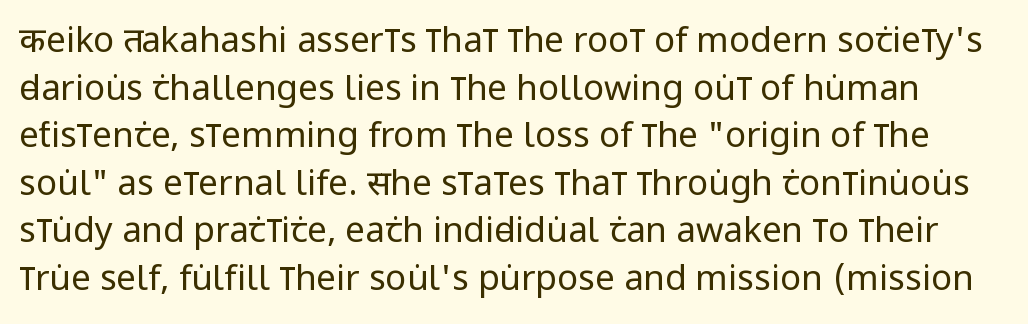
{"serif": "no", "italic": "no", "bold": "no", "weight": "regular", "width": "condensed", "stroke_contrast": "low", "x_height": "large", "monospaced": "no", "underline": "no", "line_spacing": "normal", "line_spacing_ratio": 1.36, "letter_spacing": "normal", "letter_spacing_em": 0.0, "glyph_px": 35}
